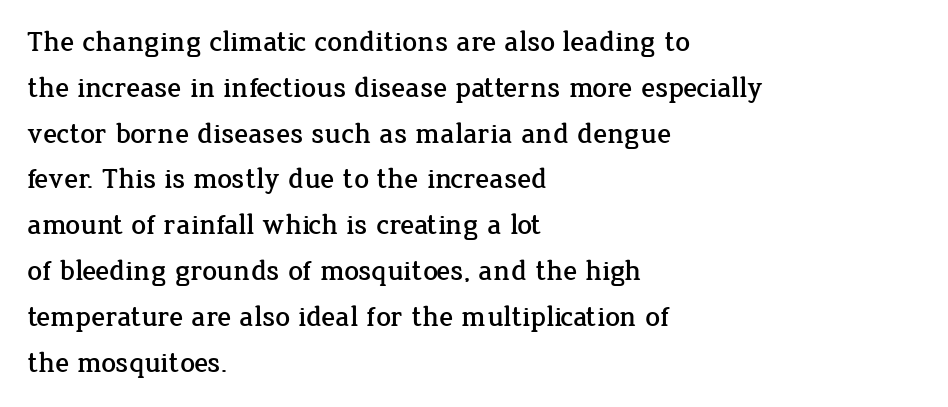
Q: Is the text italic (slanted)? A: No, it is upright.
Q: Is the typeface a serif or a sans-serif typeface? A: Serif.
Q: Is the text underlined? A: No.
Q: How is the paragraph aligned? A: Left-aligned.
Q: Is the spacing between letters normal or unusually wide? A: Normal.
Q: Is the spacing between lines tight, normal or loose? A: Normal.
Q: Width (condensed, normal, or wide)? A: Normal.
Q: Stroke contrast? A: Low.
Q: x-height? A: Medium.
Q: Monospaced? A: No.
